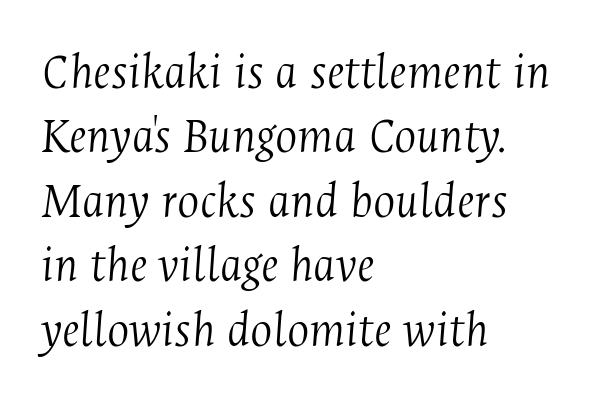
Is this a heavy cut? Hardly; it is regular or lighter. Slanted lettering throughout. Look at the bottom of the vertical strokes: they flare into serifs here. Tracking value appears to be zero — textbook default spacing. Line beginnings align vertically; line endings do not. Anything drawn beneath the words? Only blank space.
